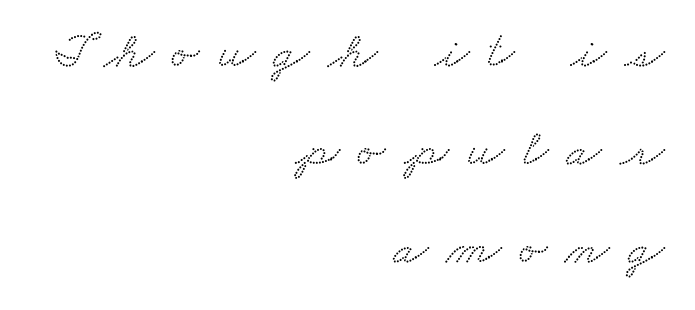
How are the letters spaced? Widely, with obvious added tracking. A great deal of white space separates one row of letters from the next. This rendering employs a face with finishing strokes, i.e., a serif. Plain, unruled lines of type. Note the varied advance widths — an 'i' is clearly narrower than an 'm'. Right-aligned paragraph, ragged on the left.
